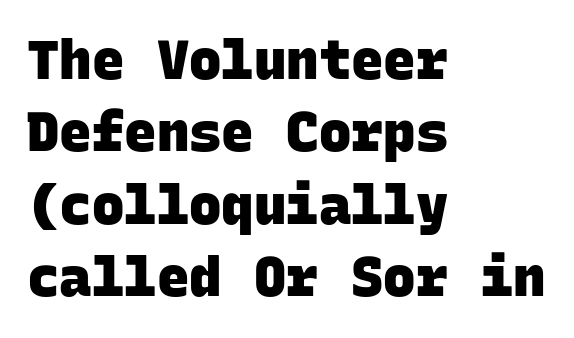
{"serif": "no", "bold": "yes", "weight": "heavy", "width": "normal", "stroke_contrast": "low", "x_height": "large", "monospaced": "yes", "underline": "no", "align": "left", "line_spacing": "normal", "line_spacing_ratio": 1.34, "letter_spacing": "normal", "letter_spacing_em": 0.0, "glyph_px": 54}
